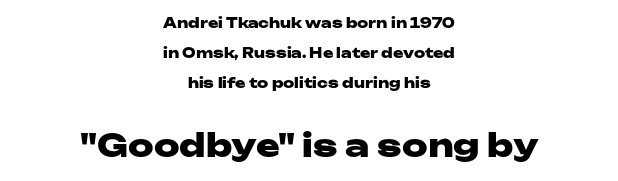
{"serif": "no", "italic": "no", "bold": "yes", "weight": "heavy", "width": "wide", "stroke_contrast": "low", "x_height": "medium", "monospaced": "no", "underline": "no", "align": "center", "line_spacing": "loose", "line_spacing_ratio": 2.13, "letter_spacing": "normal", "letter_spacing_em": 0.0, "larger_block": "second", "size_ratio": 2.29, "glyph_px": 32}
